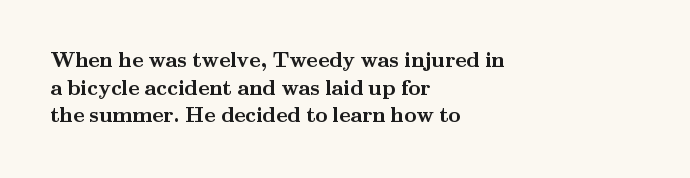
{"italic": "no", "bold": "yes", "underline": "no", "align": "left", "line_spacing": "normal", "line_spacing_ratio": 1.32, "letter_spacing": "normal", "letter_spacing_em": 0.0, "glyph_px": 21}
